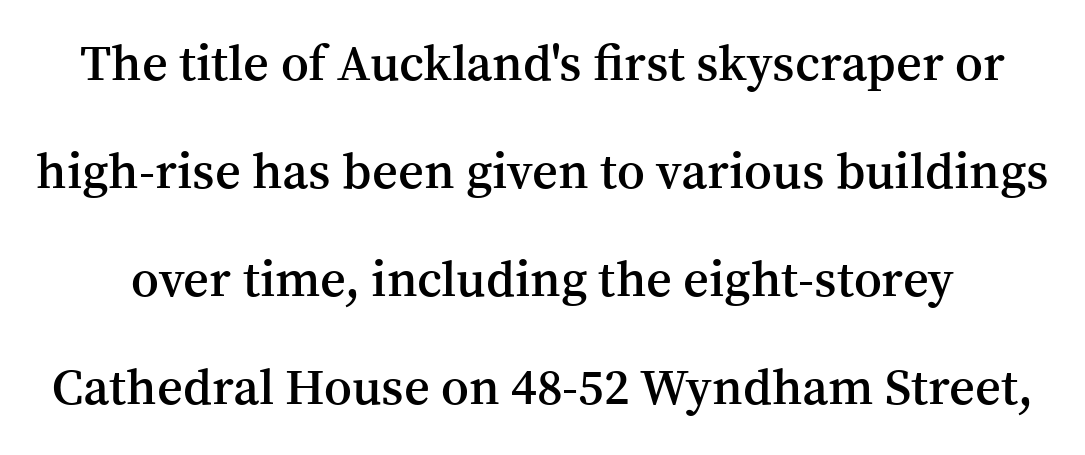
Underline: absent. Every stem runs plumb, perpendicular to the baseline. A serif font was chosen for this passage. Slightly chunky letters — semibold, I'd say, not full bold.
